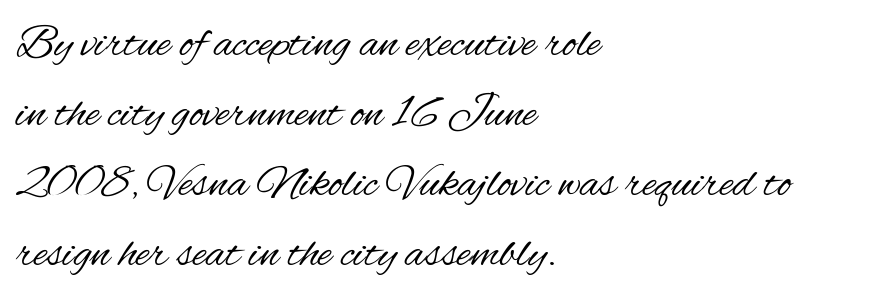
The image shows 47 px regular-weight, condensed sans-serif type; set left-aligned, normal line spacing (1.49x), normal letter spacing, not underlined; medium stroke contrast and a small x-height.
